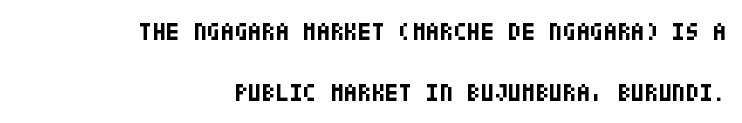
The image shows 25 px bold type, upright; set right-aligned, loose line spacing (2.44x), normal letter spacing, not underlined.
